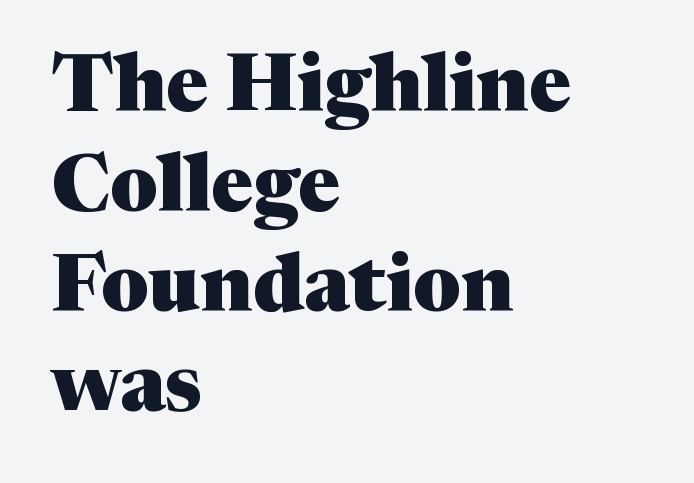
Q: Is the text bold? A: Yes.
Q: Is the text italic (slanted)? A: No, it is upright.
Q: Is the typeface a serif or a sans-serif typeface? A: Serif.
Q: Is the text underlined? A: No.
Q: How is the paragraph aligned? A: Left-aligned.
Q: Is the spacing between letters normal or unusually wide? A: Normal.
Q: Is the spacing between lines tight, normal or loose? A: Normal.
Q: Width (condensed, normal, or wide)? A: Normal.
Q: Stroke contrast? A: Medium.
Q: x-height? A: Medium.
Q: Monospaced? A: No.
